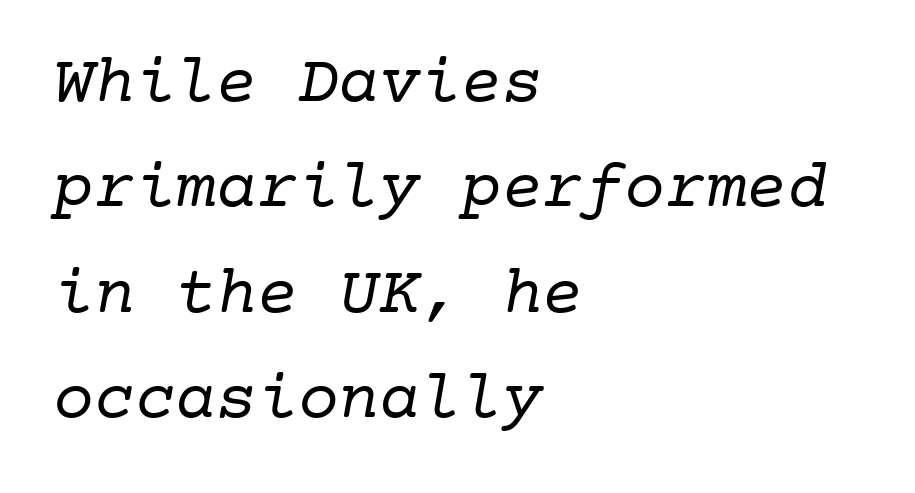
Rule under the text: the space is simply empty. Note the uniform advance width — an 'i' takes as much space as an 'm'. Font category for this specimen: serif. Ink coverage per letter is moderate at most. This rendering uses left alignment, leaving the right contour irregular. Words appear dense and cohesive because spacing is normal.
